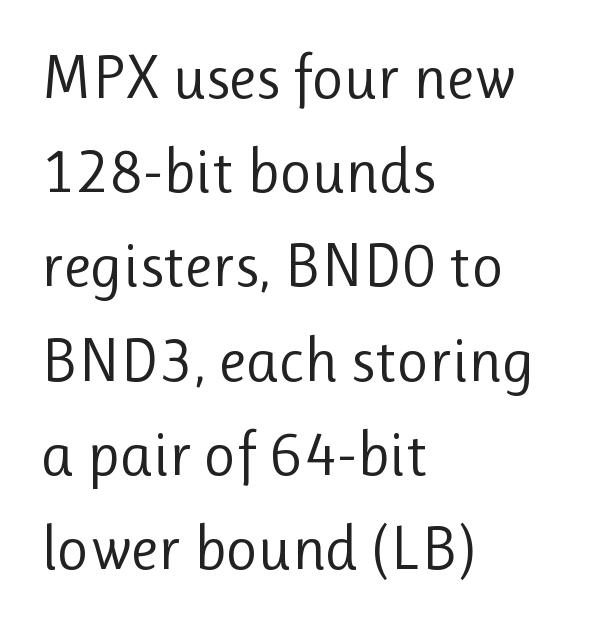
The image shows 62 px regular-weight sans-serif type, upright; set left-aligned, normal line spacing (1.52x), normal letter spacing, not underlined; low stroke contrast and a medium x-height.
